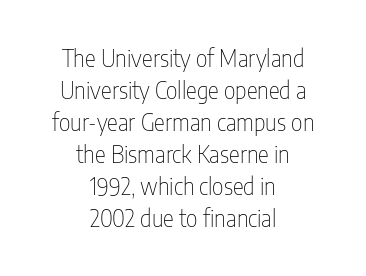
The image shows 23 px text type, upright; set centered, normal line spacing (1.39x), normal letter spacing, not underlined.
